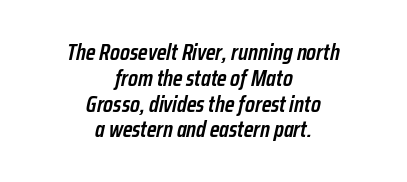
Q: Is the text bold? A: Semi-bold.
Q: Is the text italic (slanted)? A: Yes, it leans right by about 12 degrees.
Q: Is the text underlined? A: No.
Q: How is the paragraph aligned? A: Centered.
Q: Is the spacing between letters normal or unusually wide? A: Normal.
Q: Is the spacing between lines tight, normal or loose? A: Tight.
